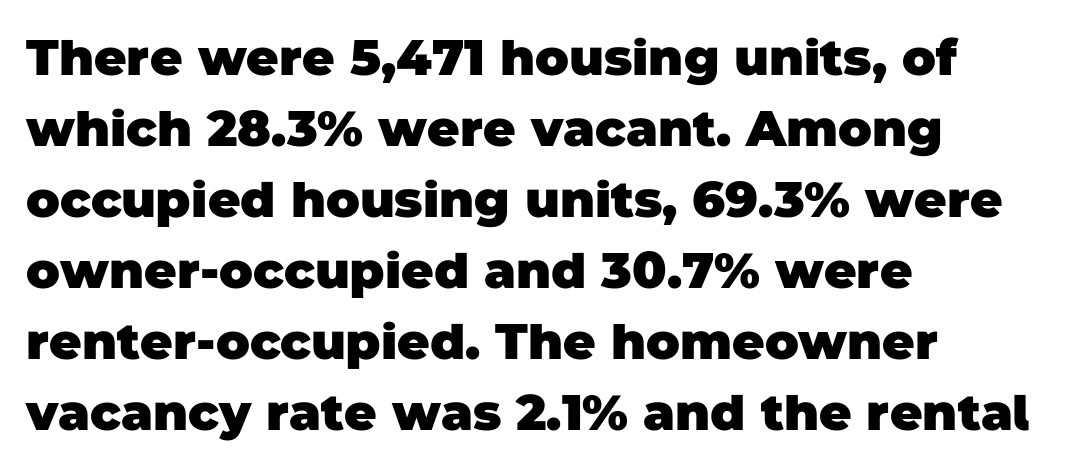
Q: Is the text bold? A: Yes.
Q: Is the typeface a serif or a sans-serif typeface? A: Sans-serif.
Q: Is the text underlined? A: No.
Q: How is the paragraph aligned? A: Left-aligned.
Q: Is the spacing between letters normal or unusually wide? A: Normal.
Q: Is the spacing between lines tight, normal or loose? A: Normal.
Q: Width (condensed, normal, or wide)? A: Normal.
Q: Stroke contrast? A: Low.
Q: x-height? A: Large.
Q: Monospaced? A: No.
